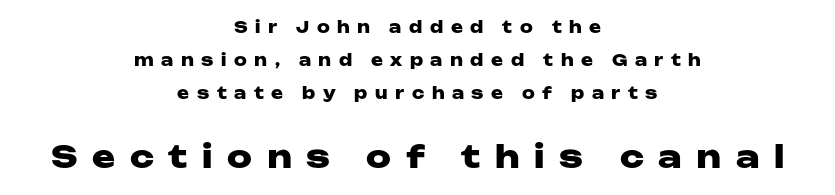
Q: Is the text bold? A: Yes.
Q: Is the text italic (slanted)? A: No, it is upright.
Q: Is the typeface a serif or a sans-serif typeface? A: Sans-serif.
Q: Is the text underlined? A: No.
Q: How is the paragraph aligned? A: Centered.
Q: Is the spacing between letters normal or unusually wide? A: Unusually wide.
Q: Is the spacing between lines tight, normal or loose? A: Loose.
Q: Which block of text is set in a larger size, the first (top) or the second (bottom)? A: The second (bottom) one.
Q: Width (condensed, normal, or wide)? A: Wide.
Q: Stroke contrast? A: Low.
Q: x-height? A: Medium.
Q: Monospaced? A: No.
